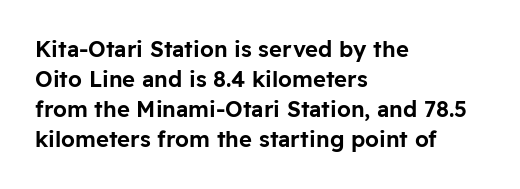
Q: Is the text italic (slanted)? A: No, it is upright.
Q: Is the text underlined? A: No.
Q: How is the paragraph aligned? A: Left-aligned.
Q: Is the spacing between letters normal or unusually wide? A: Normal.
Q: Is the spacing between lines tight, normal or loose? A: Normal.
